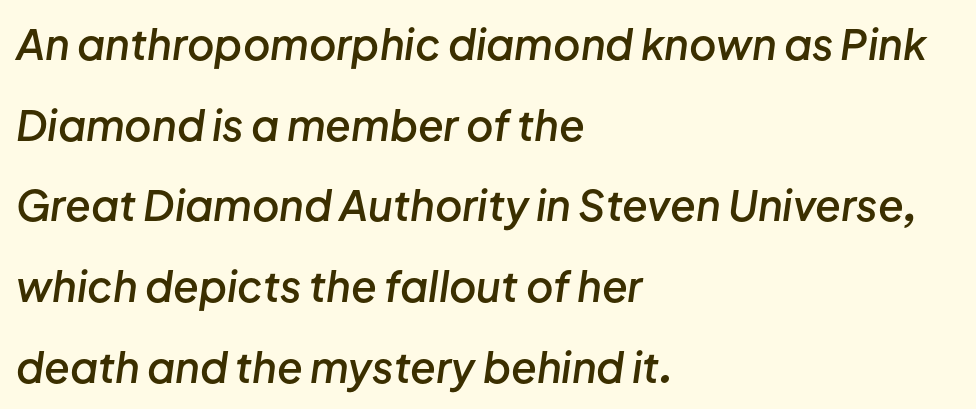
Q: Is the text bold? A: Semi-bold.
Q: Is the text italic (slanted)? A: Yes, it leans right by about 8 degrees.
Q: Is the text underlined? A: No.
Q: How is the paragraph aligned? A: Left-aligned.
Q: Is the spacing between letters normal or unusually wide? A: Normal.
Q: Is the spacing between lines tight, normal or loose? A: Loose.
Q: Width (condensed, normal, or wide)? A: Normal.
Q: Stroke contrast? A: Low.
Q: x-height? A: Medium.
Q: Monospaced? A: No.
